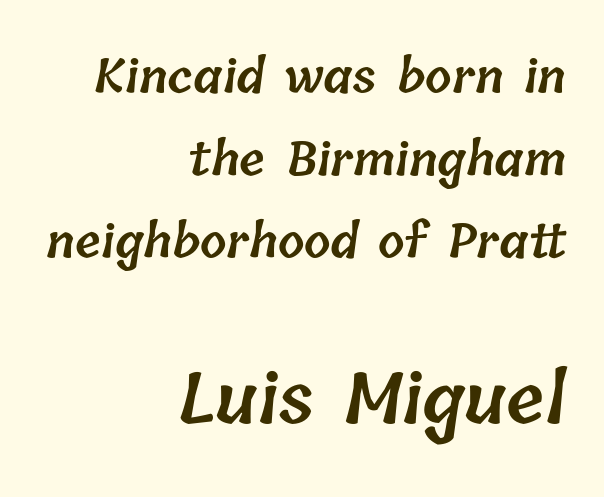
The image shows 70 px semibold type; set right-aligned, line spacing 1.76x, normal letter spacing, not underlined; the second (bottom) block is 1.49x larger; low stroke contrast and a medium x-height.
